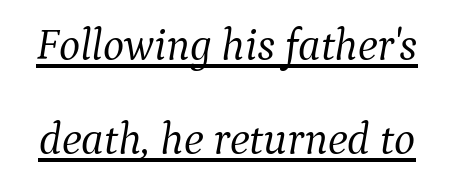
The image shows 45 px light serif type, italic (leaning right); set loose line spacing (2.08x), normal letter spacing, underlined; medium stroke contrast and a medium x-height.
